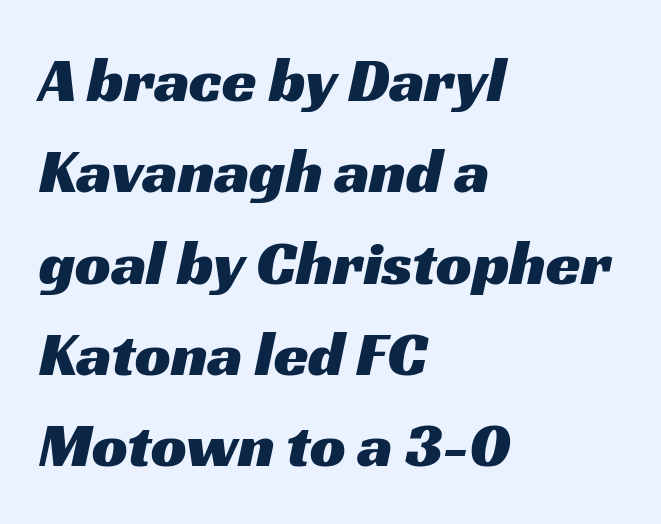
A clean baseline with only descenders dipping below it. Stroke terminals: plain, sans-serif. This sample is left-justified, so line endings fall wherever the words run out. This rendering leaves character spacing at its baseline value.
